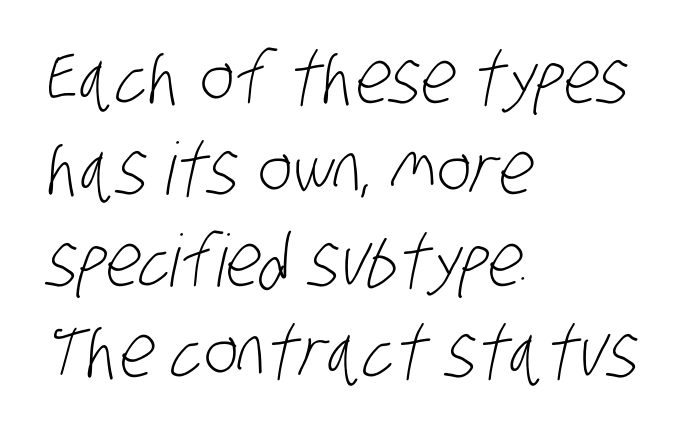
Compared with a centered layout, this one pins lines to the left instead. Check under the words: just untouched page. A typesetter would call this zero additional tracking. The letters advance in unequal steps, a hallmark of proportional type. Leading: standard. Look at the bottom of the vertical strokes: they stop flat, with no serifs.
